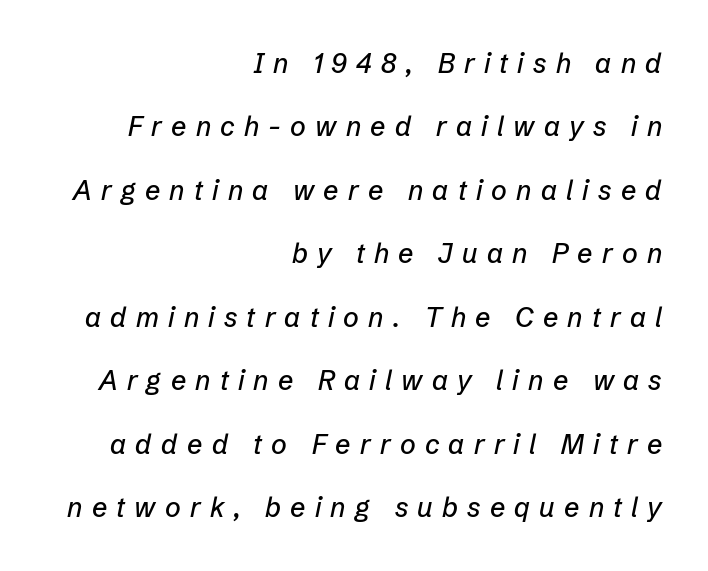
{"italic": "yes", "lean": "right", "slant_degrees": 12, "underline": "no", "align": "right", "line_spacing": "loose", "line_spacing_ratio": 2.35, "letter_spacing": "wide", "letter_spacing_em": 0.34, "glyph_px": 27}
